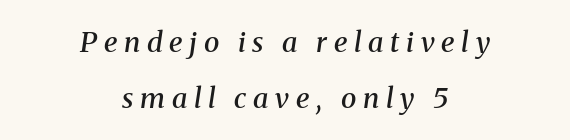
The image shows 28 px semibold serif type, italic (leaning right); set centered, loose line spacing (1.99x), unusually wide letter spacing (+0.24 em), not underlined; medium stroke contrast and a medium x-height.
